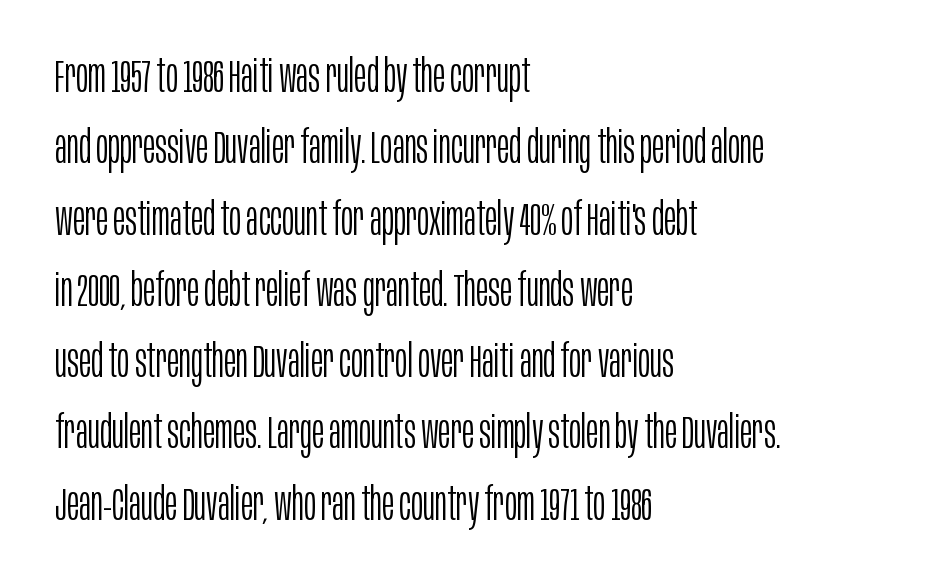
{"serif": "no", "italic": "no", "bold": "no", "weight": "light", "width": "condensed", "stroke_contrast": "low", "x_height": "large", "monospaced": "no", "underline": "no", "align": "left", "line_spacing": "normal", "line_spacing_ratio": 1.55, "letter_spacing": "normal", "letter_spacing_em": 0.0, "glyph_px": 46}
